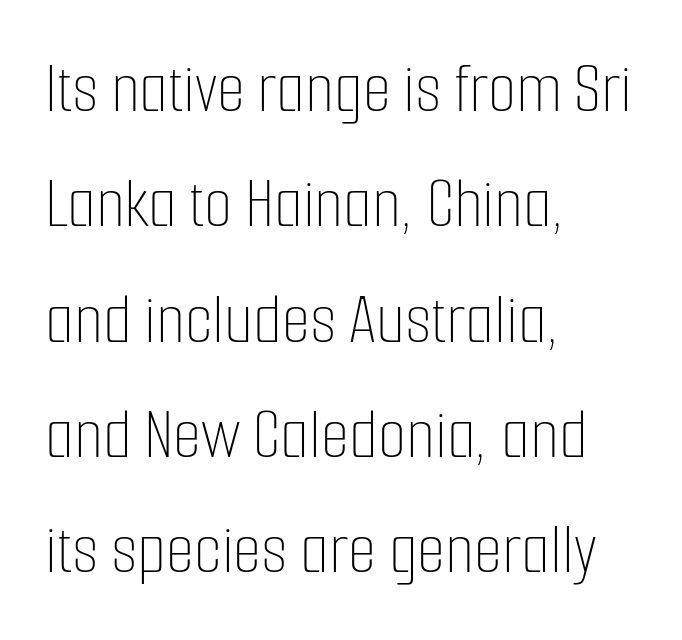
{"italic": "no", "bold": "no", "weight": "thin", "width": "condensed", "stroke_contrast": "low", "x_height": "medium", "monospaced": "no", "underline": "no", "align": "left", "line_spacing": "normal", "line_spacing_ratio": 1.58, "letter_spacing": "normal", "letter_spacing_em": 0.0, "glyph_px": 73}
